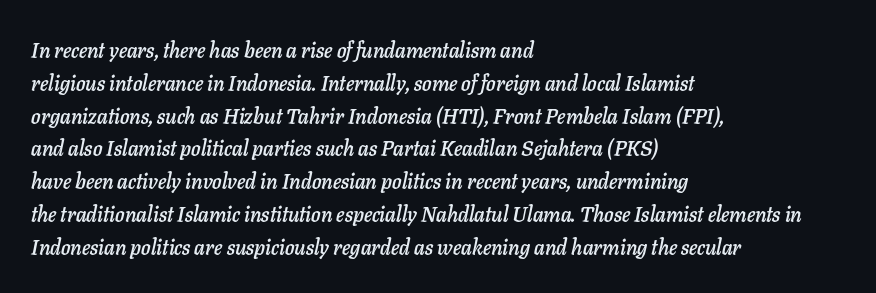
The image shows 21 px text type, italic (leaning right); set left-aligned, normal line spacing (1.56x), normal letter spacing, not underlined.
